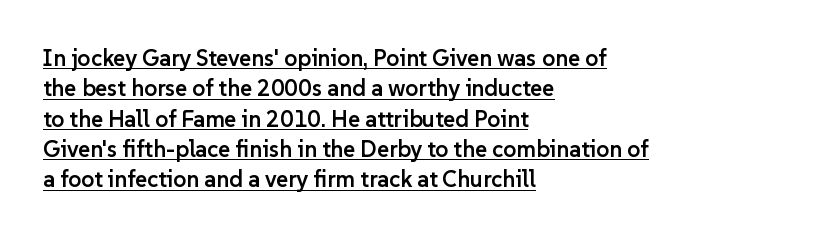
The image shows 23 px text type, upright; set left-aligned, normal line spacing (1.32x), normal letter spacing, underlined.
